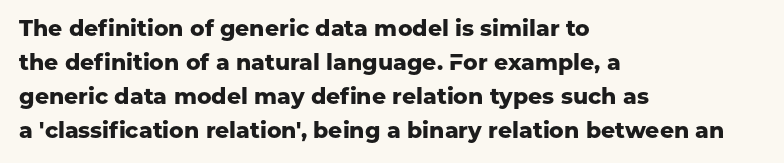
Q: Is the text bold? A: Yes.
Q: Is the text italic (slanted)? A: No, it is upright.
Q: Is the text underlined? A: No.
Q: How is the paragraph aligned? A: Left-aligned.
Q: Is the spacing between letters normal or unusually wide? A: Normal.
Q: Is the spacing between lines tight, normal or loose? A: Normal.
